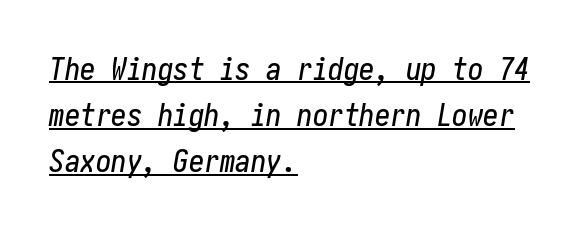
Would a proofreader flag this as italicized? Yes. Evenly set lines give the paragraph a standard silhouette. Check the space under the baseline: a stroke is drawn there. A classic flush-left, rag-right setting is used for this passage.
